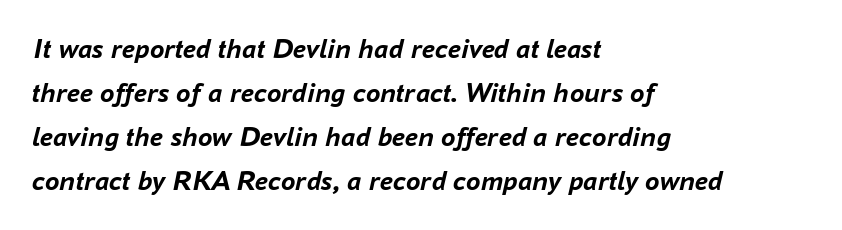
Spacing verdict: proportional, widths tailored to each character. Standard letterfit; no display-style spreading of the glyphs. Anything drawn beneath the words? Only blank space. Designer's note — italics engaged. In terms of leading, this rendering sits right in the middle. Emphasis by weight is at full strength: bold.
